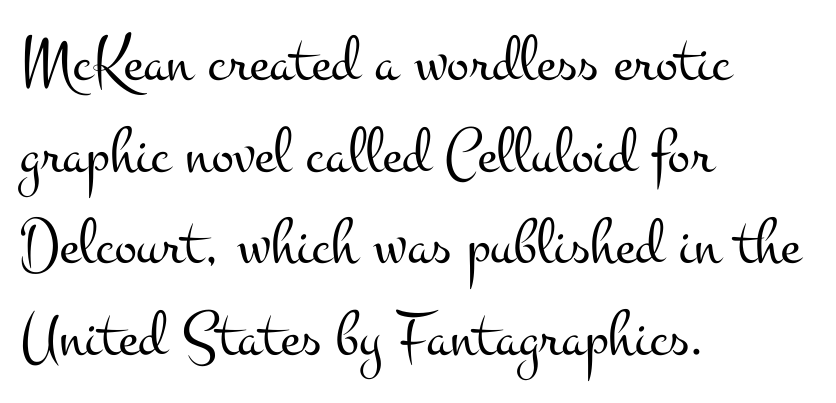
The image shows 66 px light, wide serif type; set left-aligned, normal line spacing (1.39x), normal letter spacing, not underlined; medium stroke contrast and a small x-height.
